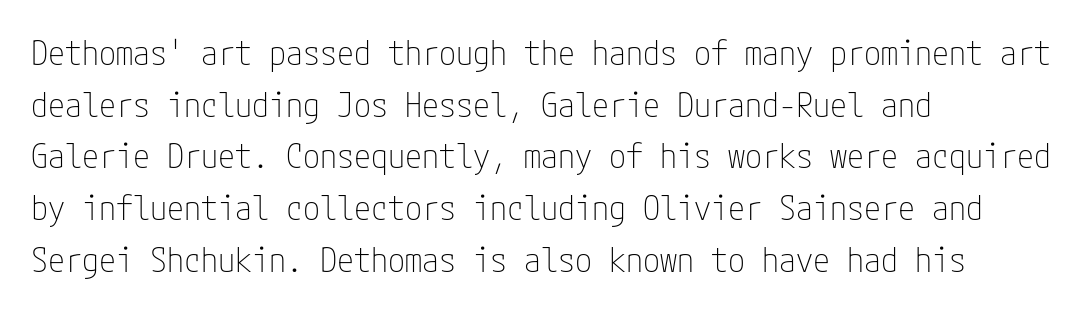
The image shows 34 px thin, condensed sans-serif type, upright; set left-aligned, normal line spacing (1.52x), normal letter spacing, not underlined; low stroke contrast and a medium x-height.
